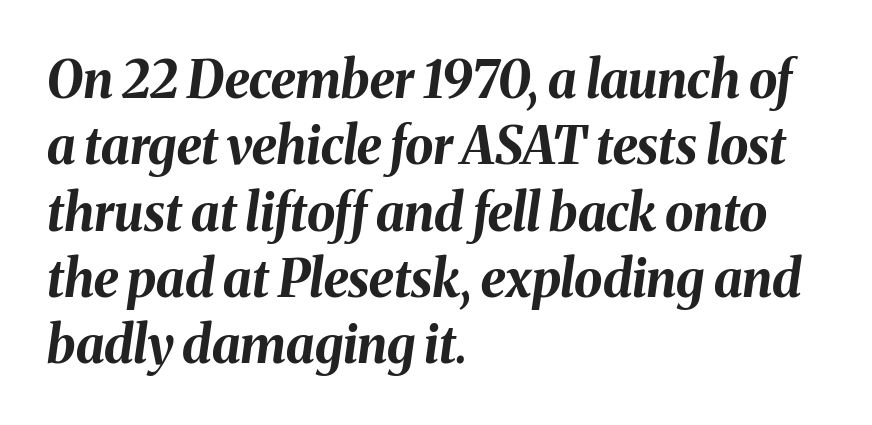
The image shows 51 px bold type, italic (leaning right); set left-aligned, normal line spacing (1.3x), normal letter spacing, not underlined; medium stroke contrast and a medium x-height.
